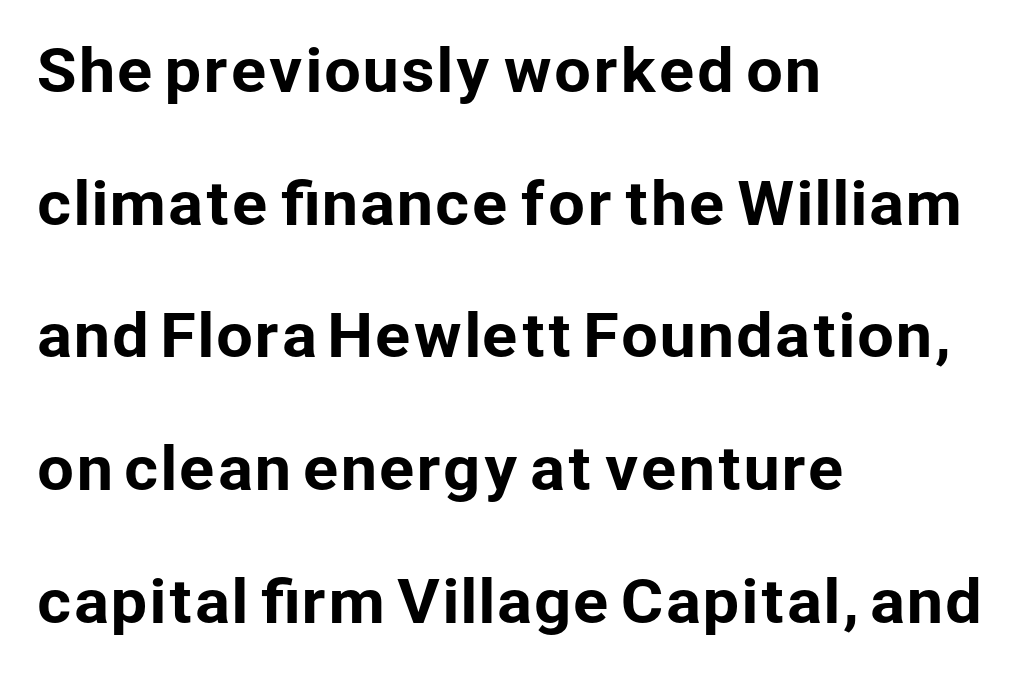
{"serif": "no", "italic": "no", "width": "normal", "stroke_contrast": "low", "x_height": "medium", "monospaced": "no", "underline": "no", "align": "left", "line_spacing": "loose", "line_spacing_ratio": 2.25, "letter_spacing": "normal", "letter_spacing_em": 0.0, "glyph_px": 59}
